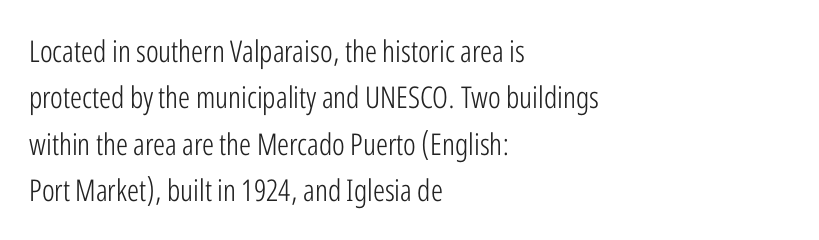
{"serif": "no", "italic": "no", "bold": "no", "weight": "light", "width": "condensed", "stroke_contrast": "low", "x_height": "medium", "monospaced": "no", "underline": "no", "align": "left", "line_spacing": "normal", "line_spacing_ratio": 1.55, "letter_spacing": "normal", "letter_spacing_em": 0.0, "glyph_px": 30}
